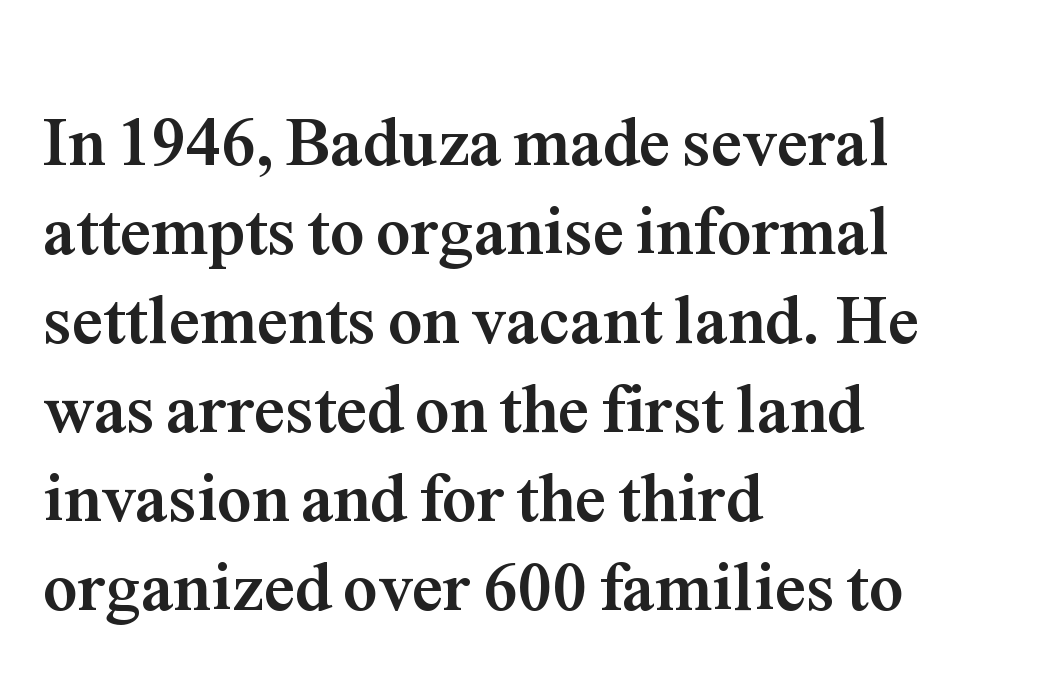
Q: Is the text bold? A: Yes.
Q: Is the text italic (slanted)? A: No, it is upright.
Q: Is the typeface a serif or a sans-serif typeface? A: Serif.
Q: Is the text underlined? A: No.
Q: How is the paragraph aligned? A: Left-aligned.
Q: Is the spacing between letters normal or unusually wide? A: Normal.
Q: Is the spacing between lines tight, normal or loose? A: Normal.
Q: Width (condensed, normal, or wide)? A: Normal.
Q: Stroke contrast? A: Medium.
Q: x-height? A: Medium.
Q: Monospaced? A: No.
